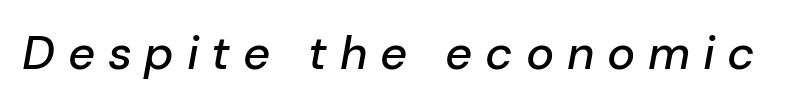
The image shows 47 px text type, italic (leaning right); set unusually wide letter spacing (+0.27 em), not underlined; low stroke contrast and a medium x-height.
